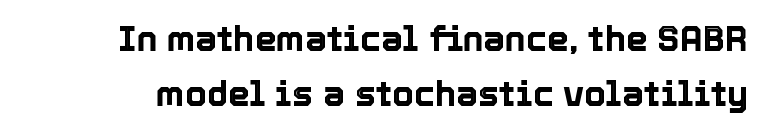
Q: Is the text italic (slanted)? A: No, it is upright.
Q: Is the text underlined? A: No.
Q: Is the spacing between letters normal or unusually wide? A: Normal.
Q: Is the spacing between lines tight, normal or loose? A: Normal.
Q: Width (condensed, normal, or wide)? A: Normal.
Q: x-height? A: Medium.
Q: Monospaced? A: No.
